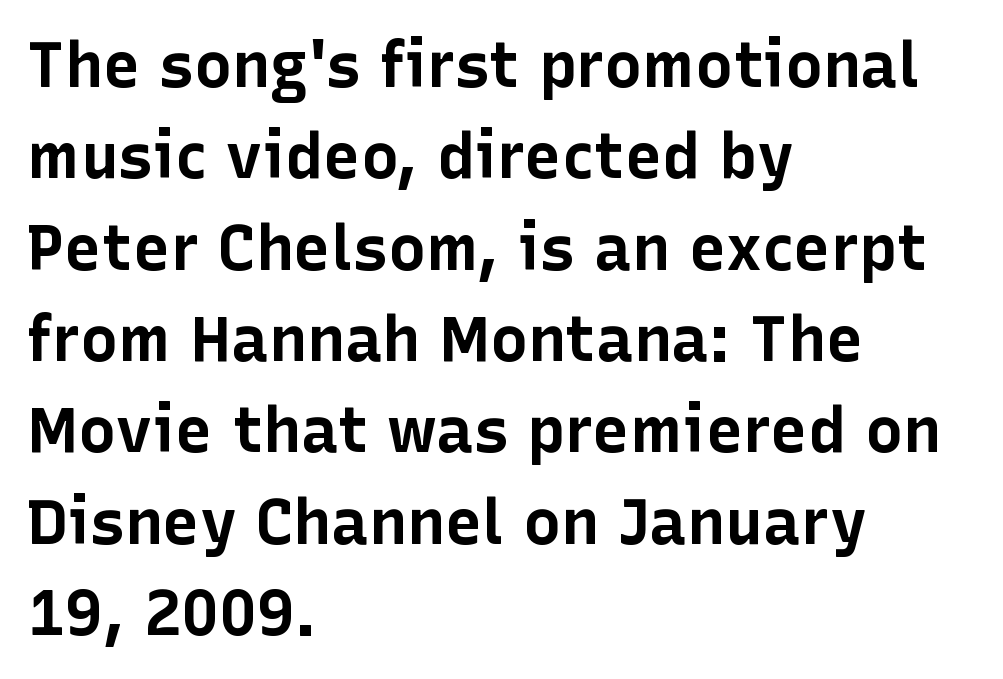
The image shows 63 px bold sans-serif type, upright; set left-aligned, normal line spacing (1.45x), normal letter spacing, not underlined; low stroke contrast and a medium x-height.
